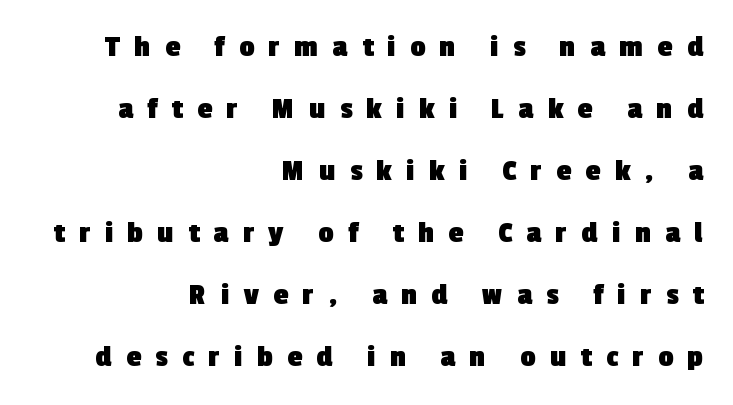
The image shows 30 px heavy sans-serif type; set right-aligned, loose line spacing (2.07x), unusually wide letter spacing (+0.48 em), not underlined; a medium x-height.
